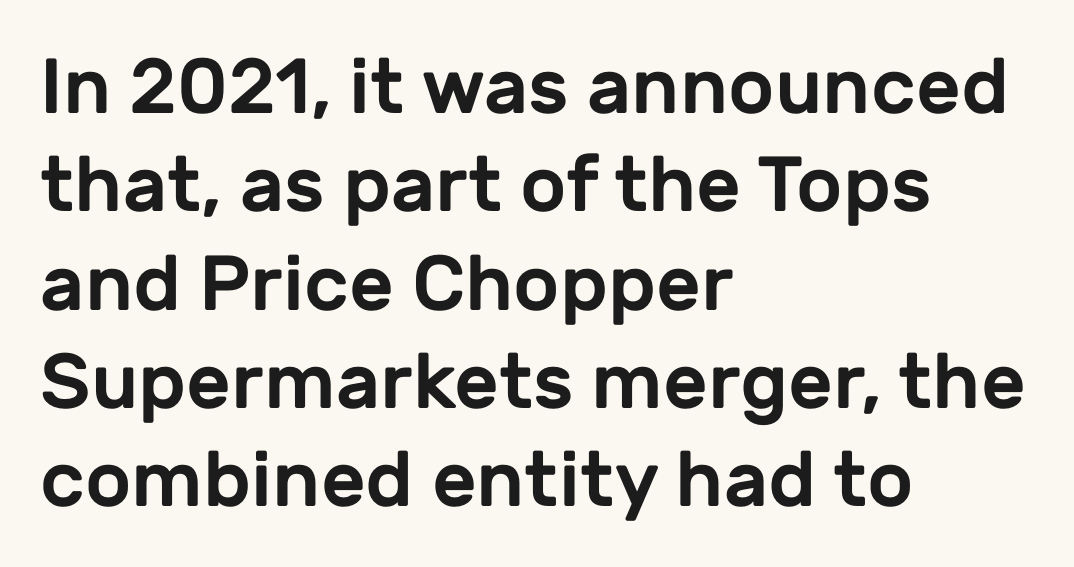
These lines stack with their left ends in a neat column. Regular leading. Students, note that the glyphs here touch the page at normal intervals. Notice how the stems are strictly vertical — no italics here.
